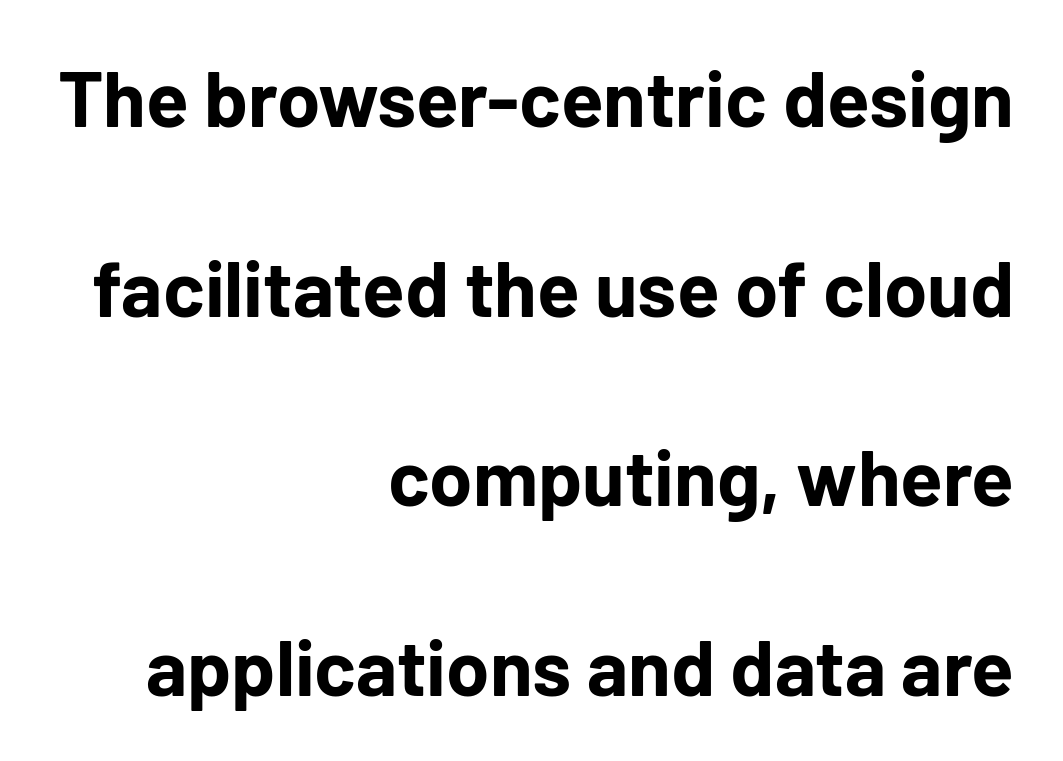
Q: Is the text bold? A: Yes.
Q: Is the text italic (slanted)? A: No, it is upright.
Q: Is the typeface a serif or a sans-serif typeface? A: Sans-serif.
Q: Is the text underlined? A: No.
Q: How is the paragraph aligned? A: Right-aligned.
Q: Is the spacing between letters normal or unusually wide? A: Normal.
Q: Is the spacing between lines tight, normal or loose? A: Loose.
Q: Width (condensed, normal, or wide)? A: Normal.
Q: Stroke contrast? A: Low.
Q: x-height? A: Medium.
Q: Monospaced? A: No.
